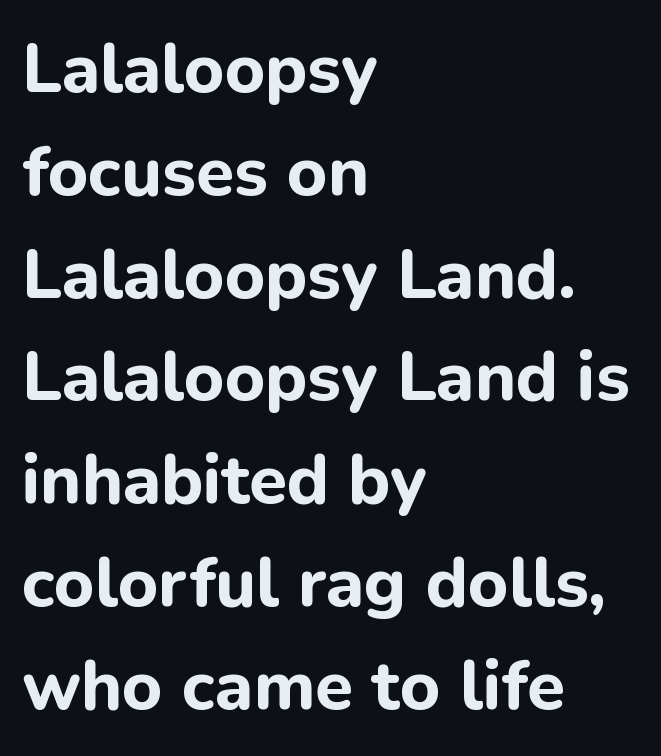
Q: Is the text bold? A: Yes.
Q: Is the text italic (slanted)? A: No, it is upright.
Q: Is the typeface a serif or a sans-serif typeface? A: Sans-serif.
Q: Is the text underlined? A: No.
Q: How is the paragraph aligned? A: Left-aligned.
Q: Is the spacing between letters normal or unusually wide? A: Normal.
Q: Is the spacing between lines tight, normal or loose? A: Normal.
Q: Width (condensed, normal, or wide)? A: Normal.
Q: Stroke contrast? A: Low.
Q: x-height? A: Medium.
Q: Monospaced? A: No.
